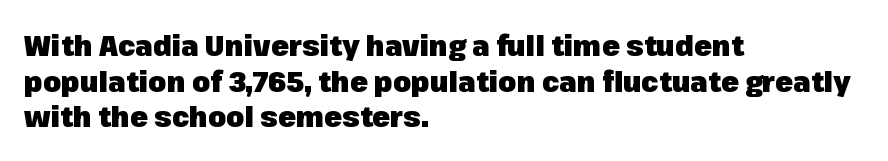
The image shows 29 px heavy sans-serif type, upright; set left-aligned, line spacing 1.23x, normal letter spacing, not underlined; low stroke contrast and a medium x-height.
